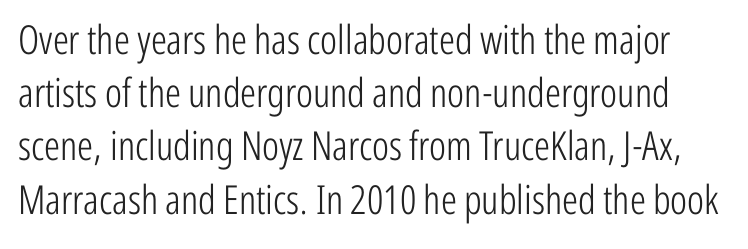
The image shows 40 px light, condensed sans-serif type, upright; set normal line spacing (1.33x), normal letter spacing, not underlined; low stroke contrast and a medium x-height.
